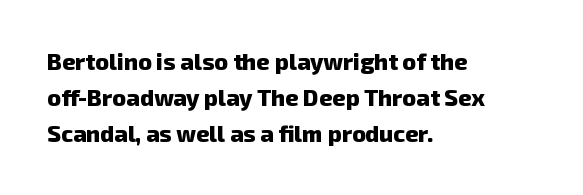
The setting favours the left margin, as ordinary paragraphs usually do. The rows are spaced the way most documents space them. The zone under the glyphs is completely vacant. Does extra space separate the letters? No, they use regular spacing.
